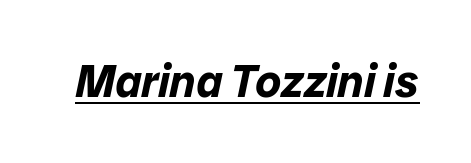
{"italic": "yes", "lean": "right", "slant_degrees": 12, "bold": "yes", "weight": "bold", "width": "normal", "stroke_contrast": "low", "x_height": "medium", "monospaced": "no", "underline": "yes", "letter_spacing": "normal", "letter_spacing_em": 0.0, "glyph_px": 45}
